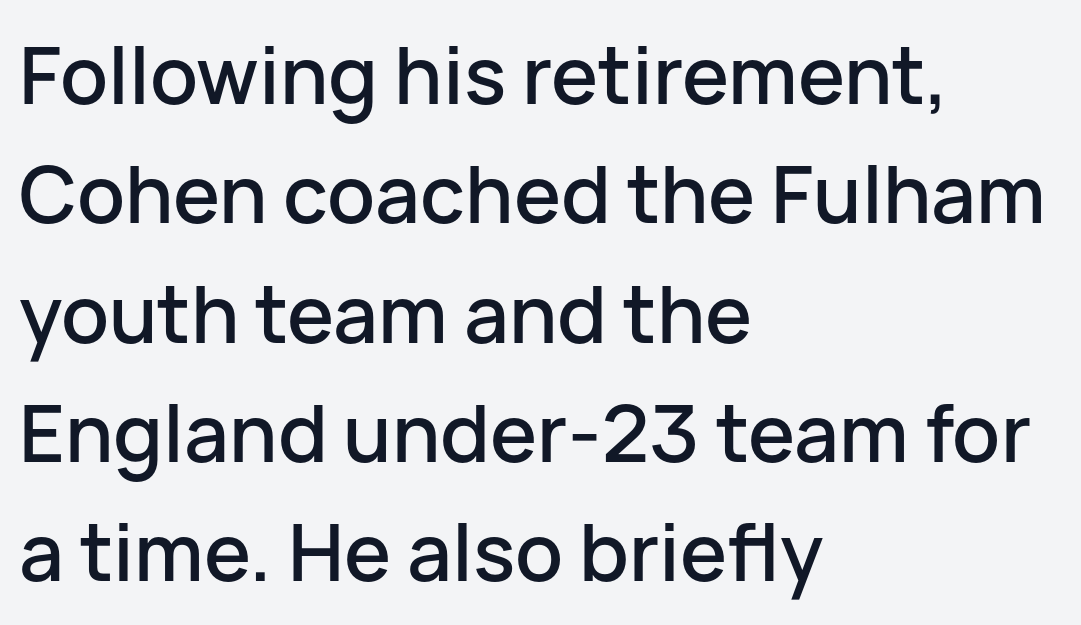
Inter-character spacing is left at the font's built-in metrics. Each letter keeps its own natural width here, so spacing adapts to shape. Left-aligned paragraph, ragged on the right. Each row of text sits above clean, open space.
